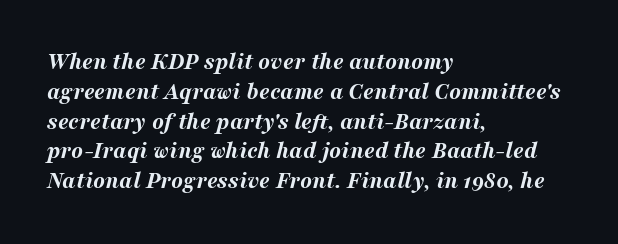
{"italic": "yes", "lean": "right", "slant_degrees": 16, "bold": "yes", "underline": "no", "align": "left", "line_spacing_ratio": 1.24, "letter_spacing": "normal", "letter_spacing_em": 0.0, "glyph_px": 24}
